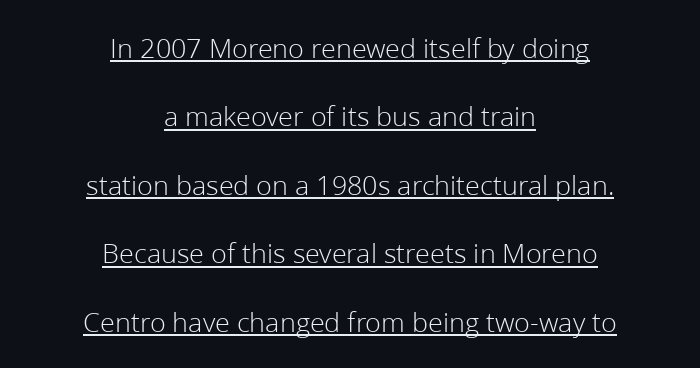
Q: Is the text bold? A: No.
Q: Is the text italic (slanted)? A: No, it is upright.
Q: Is the typeface a serif or a sans-serif typeface? A: Sans-serif.
Q: Is the text underlined? A: Yes.
Q: How is the paragraph aligned? A: Centered.
Q: Is the spacing between letters normal or unusually wide? A: Normal.
Q: Is the spacing between lines tight, normal or loose? A: Loose.
Q: Width (condensed, normal, or wide)? A: Normal.
Q: Stroke contrast? A: Low.
Q: x-height? A: Medium.
Q: Monospaced? A: No.
